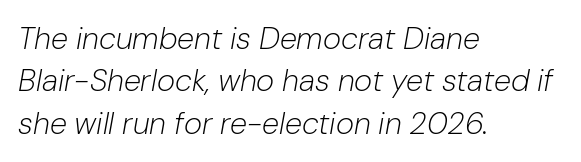
Each stroke keeps to a modest, everyday thickness or less. The passage shown is typed in a proportional face where columns would drift. The setting favours the left margin, as ordinary paragraphs usually do. If you measured baseline to baseline, you'd find a middling distance.
